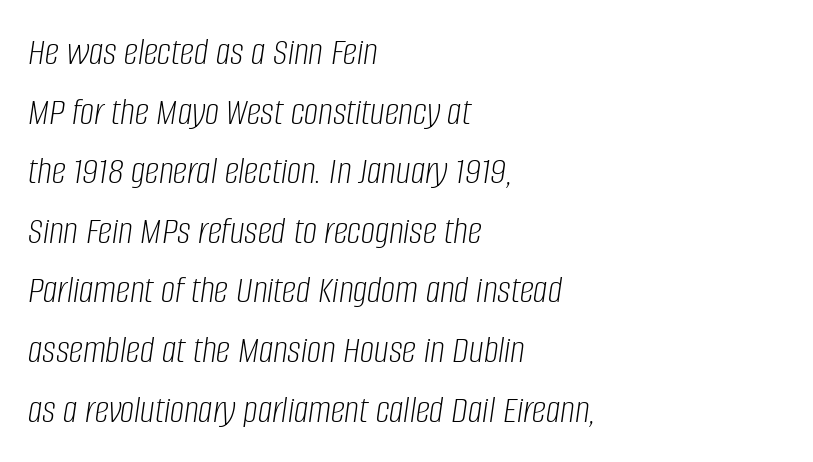
Q: Is the text bold? A: No.
Q: Is the text italic (slanted)? A: Yes, it leans right by about 8 degrees.
Q: Is the text underlined? A: No.
Q: How is the paragraph aligned? A: Left-aligned.
Q: Is the spacing between letters normal or unusually wide? A: Normal.
Q: Is the spacing between lines tight, normal or loose? A: Normal.
Q: Width (condensed, normal, or wide)? A: Condensed.
Q: Stroke contrast? A: Low.
Q: x-height? A: Large.
Q: Monospaced? A: No.
